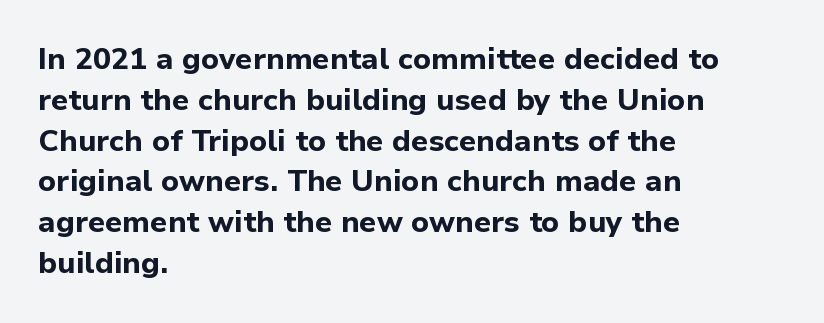
{"serif": "no", "italic": "no", "bold": "yes", "weight": "bold", "width": "normal", "stroke_contrast": "low", "x_height": "medium", "monospaced": "no", "underline": "no", "align": "left", "line_spacing": "normal", "line_spacing_ratio": 1.36, "letter_spacing": "normal", "letter_spacing_em": 0.0, "glyph_px": 30}
